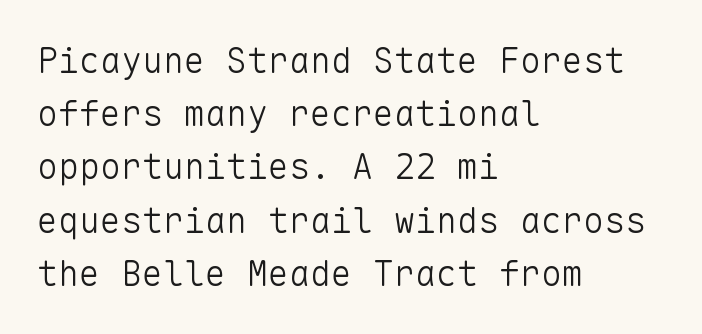
Q: Is the text bold? A: No.
Q: Is the text italic (slanted)? A: No, it is upright.
Q: Is the typeface a serif or a sans-serif typeface? A: Sans-serif.
Q: Is the text underlined? A: No.
Q: How is the paragraph aligned? A: Left-aligned.
Q: Is the spacing between letters normal or unusually wide? A: Normal.
Q: Is the spacing between lines tight, normal or loose? A: Normal.
Q: Width (condensed, normal, or wide)? A: Normal.
Q: Stroke contrast? A: Low.
Q: x-height? A: Medium.
Q: Monospaced? A: Yes.
